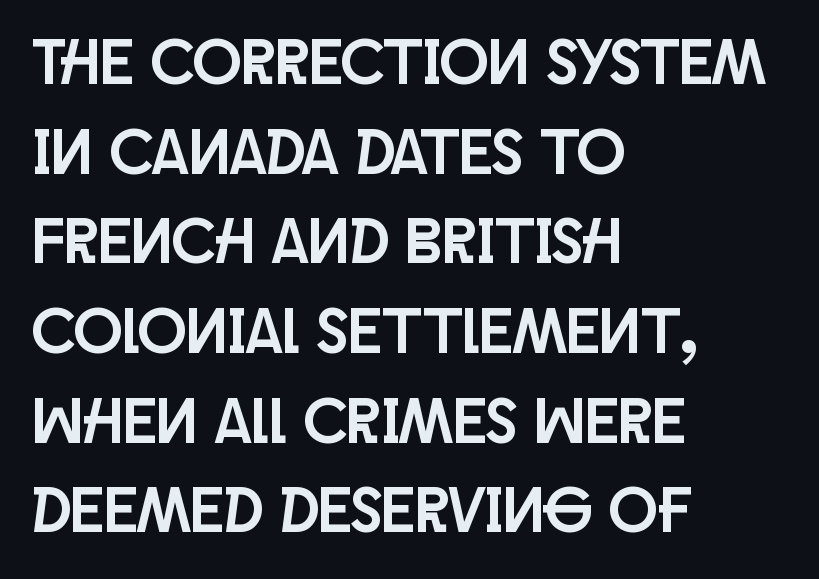
The gap between lines stays unmarked. The passage shown is typed in a proportional face where columns would drift. Each new line begins a customary step beneath the previous one. The passage shown is typeset with a sans-serif family. The text block is weighted toward the left margin, trailing off unevenly rightward.
